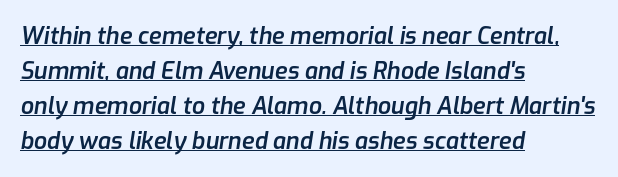
The image shows 23 px text type, italic (leaning right); set left-aligned, normal line spacing (1.52x), normal letter spacing, underlined.
